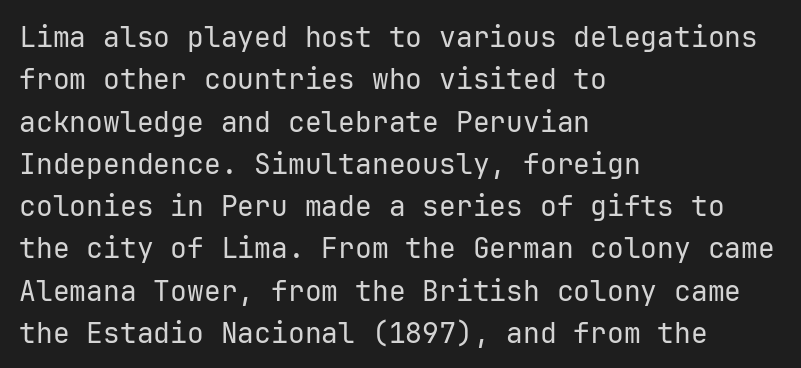
The image shows 28 px regular-weight sans-serif type, upright, monospaced; set left-aligned, normal line spacing (1.51x), normal letter spacing, not underlined; low stroke contrast and a medium x-height.
